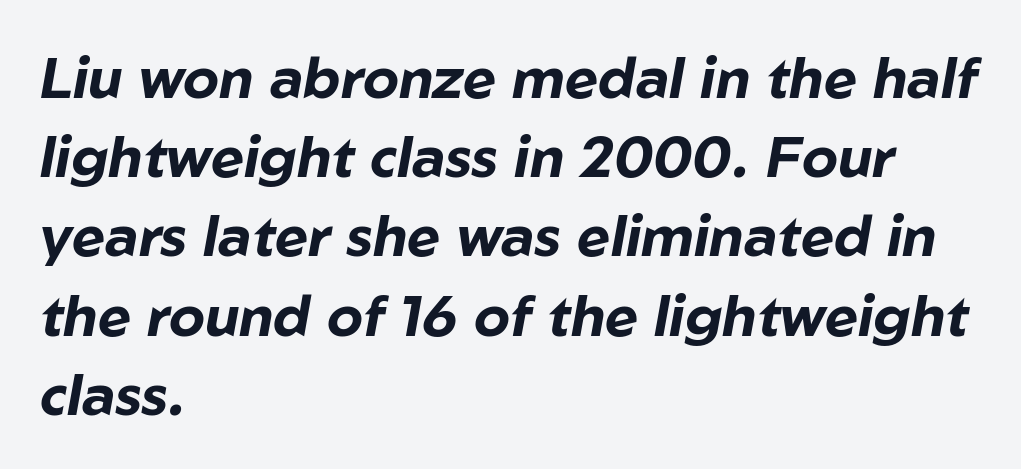
The image shows 57 px bold type, italic (leaning right); set left-aligned, normal line spacing (1.39x), normal letter spacing, not underlined; low stroke contrast and a medium x-height.
